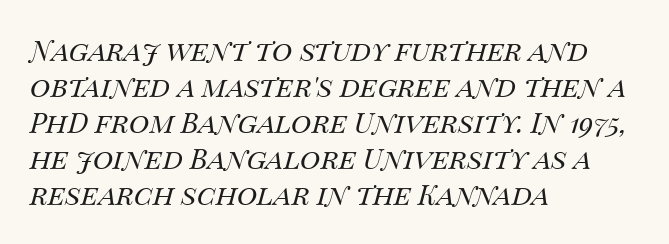
Spacing verdict: proportional, widths tailored to each character. No extra tracking has been applied to these lines. Bold? No — there's no thickening of the strokes. The typography opts for an oblique posture over an upright one. The area under the type is left untouched.
